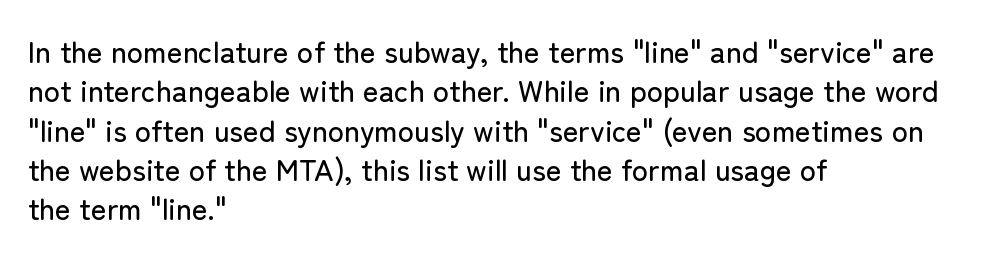
The image shows 30 px sans-serif type, upright; set left-aligned, normal line spacing (1.31x), normal letter spacing, not underlined; low stroke contrast and a medium x-height.
